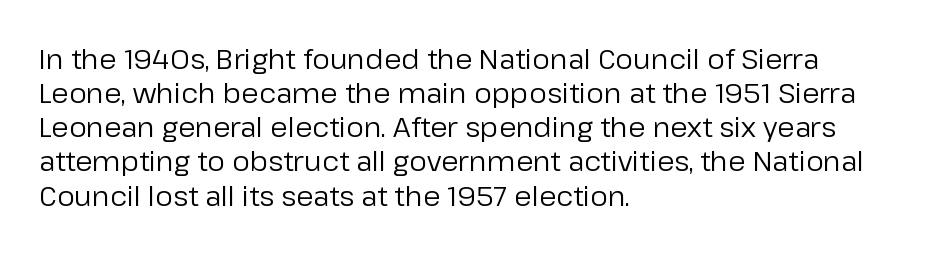
Tracking here is standard; glyphs follow each other at the usual distance. This rendering employs a face without finishing strokes, i.e., a sans-serif. Is the block centered? No — it sits flush against the left margin. Underlining? Definitely not there.
